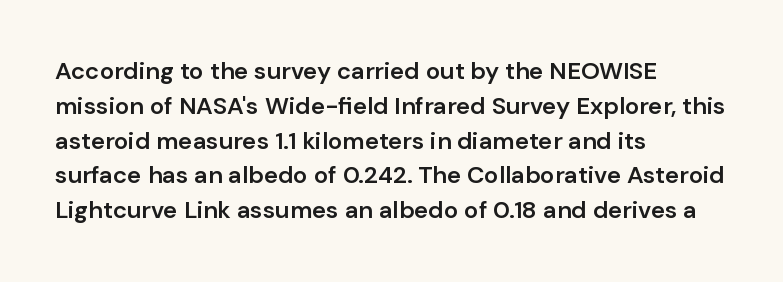
Q: Is the text bold? A: Semi-bold.
Q: Is the text italic (slanted)? A: No, it is upright.
Q: Is the text underlined? A: No.
Q: How is the paragraph aligned? A: Left-aligned.
Q: Is the spacing between letters normal or unusually wide? A: Normal.
Q: Is the spacing between lines tight, normal or loose? A: Normal.
